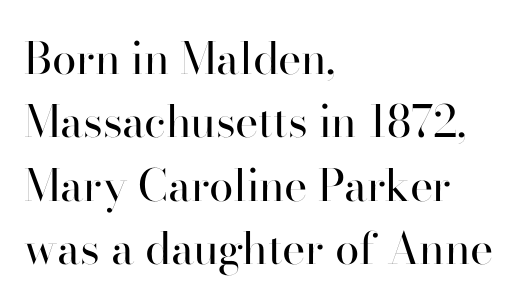
Quick note: not italic, upright. The baseline area is clear. Leading matches the norm, producing a regular column. Each line starts at the same left margin while the right side varies. Serif or sans? Sans — the stroke terminals are bare.
